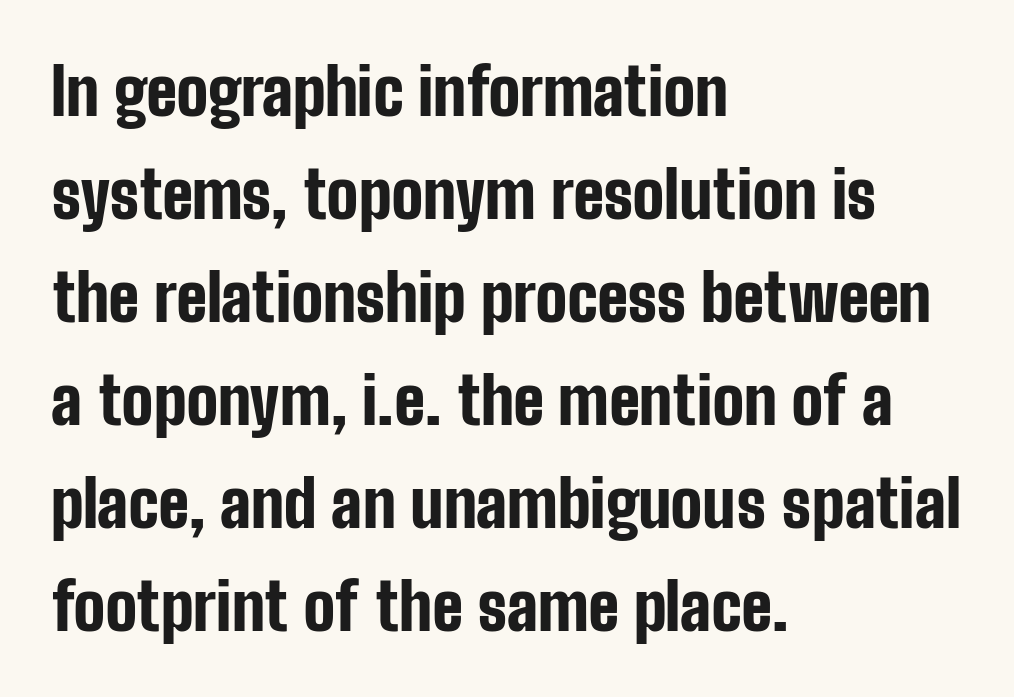
Q: Is the text bold? A: Yes.
Q: Is the text italic (slanted)? A: No, it is upright.
Q: Is the typeface a serif or a sans-serif typeface? A: Sans-serif.
Q: Is the text underlined? A: No.
Q: How is the paragraph aligned? A: Left-aligned.
Q: Is the spacing between letters normal or unusually wide? A: Normal.
Q: Is the spacing between lines tight, normal or loose? A: Normal.
Q: Width (condensed, normal, or wide)? A: Condensed.
Q: Stroke contrast? A: Low.
Q: x-height? A: Medium.
Q: Monospaced? A: No.
